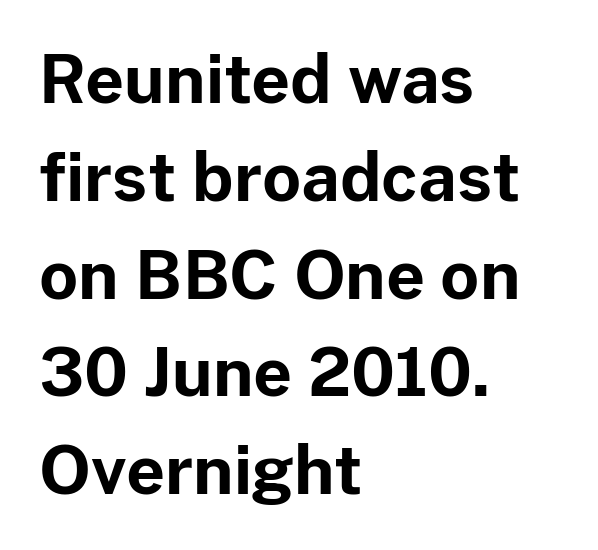
{"serif": "no", "italic": "no", "bold": "yes", "weight": "bold", "width": "normal", "stroke_contrast": "low", "x_height": "medium", "monospaced": "no", "underline": "no", "align": "left", "line_spacing": "normal", "line_spacing_ratio": 1.46, "letter_spacing": "normal", "letter_spacing_em": 0.0, "glyph_px": 67}
